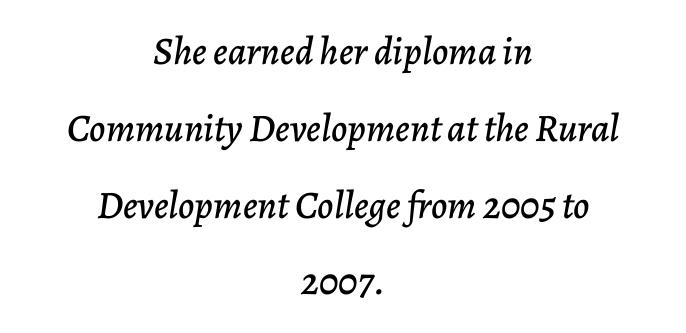
{"italic": "yes", "lean": "right", "slant_degrees": 7, "width": "normal", "stroke_contrast": "low", "x_height": "medium", "monospaced": "no", "underline": "no", "align": "center", "line_spacing": "loose", "line_spacing_ratio": 1.97, "letter_spacing": "normal", "letter_spacing_em": 0.0, "glyph_px": 39}
